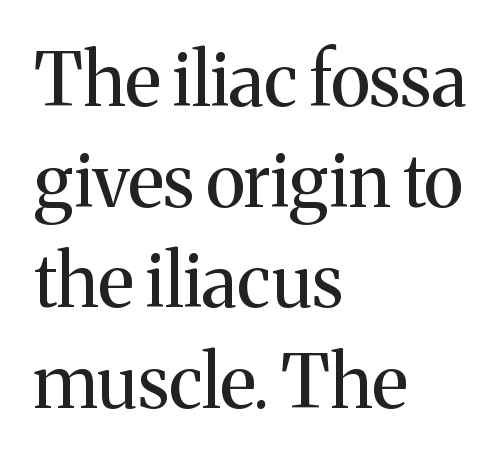
{"serif": "yes", "italic": "no", "bold": "no", "weight": "regular", "width": "normal", "stroke_contrast": "medium", "x_height": "medium", "monospaced": "no", "underline": "no", "align": "left", "line_spacing": "normal", "line_spacing_ratio": 1.38, "letter_spacing": "normal", "letter_spacing_em": 0.0, "glyph_px": 73}
